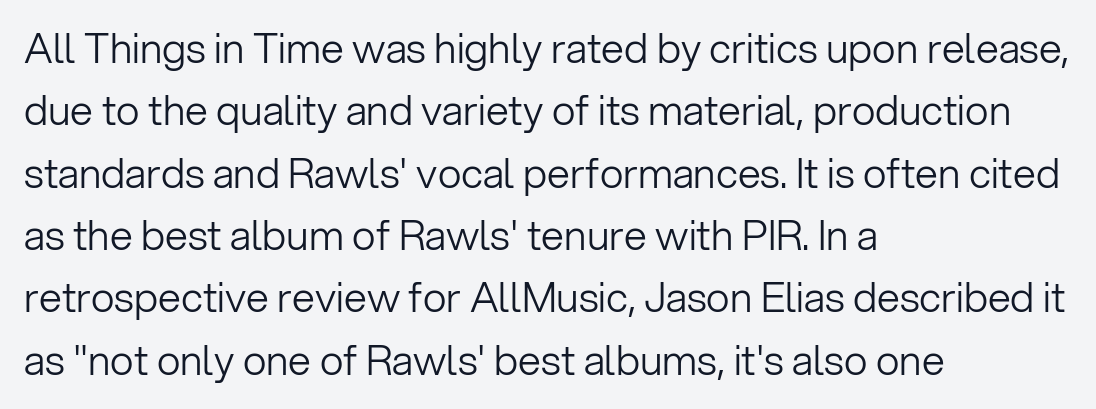
Q: Is the text bold? A: No.
Q: Is the text italic (slanted)? A: No, it is upright.
Q: Is the typeface a serif or a sans-serif typeface? A: Sans-serif.
Q: Is the text underlined? A: No.
Q: How is the paragraph aligned? A: Left-aligned.
Q: Is the spacing between letters normal or unusually wide? A: Normal.
Q: Is the spacing between lines tight, normal or loose? A: Normal.
Q: Width (condensed, normal, or wide)? A: Normal.
Q: Stroke contrast? A: Low.
Q: x-height? A: Medium.
Q: Monospaced? A: No.
